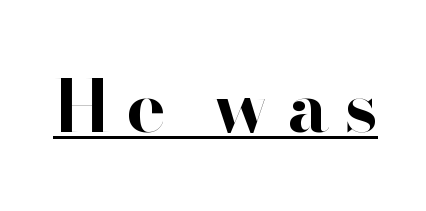
{"serif": "no", "italic": "no", "bold": "yes", "weight": "bold", "width": "normal", "stroke_contrast": "high", "x_height": "small", "monospaced": "no", "underline": "yes", "letter_spacing": "wide", "letter_spacing_em": 0.2, "glyph_px": 73}
